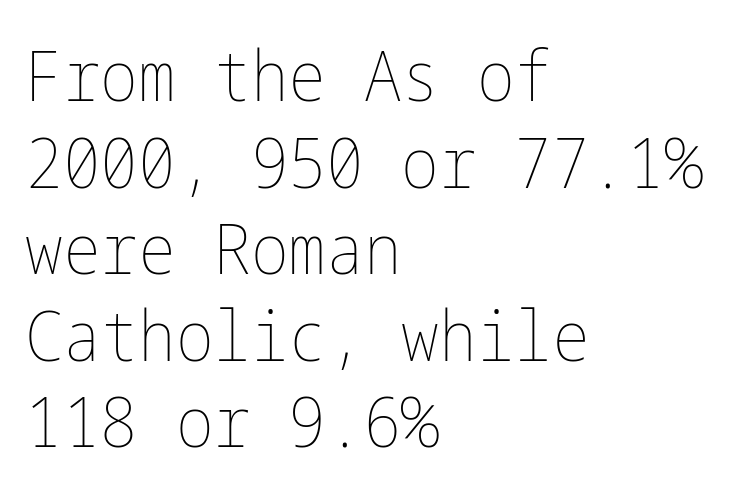
{"italic": "no", "bold": "no", "weight": "thin", "width": "condensed", "stroke_contrast": "low", "x_height": "medium", "underline": "no", "align": "left", "line_spacing_ratio": 1.22, "letter_spacing": "normal", "letter_spacing_em": 0.0, "glyph_px": 71}
